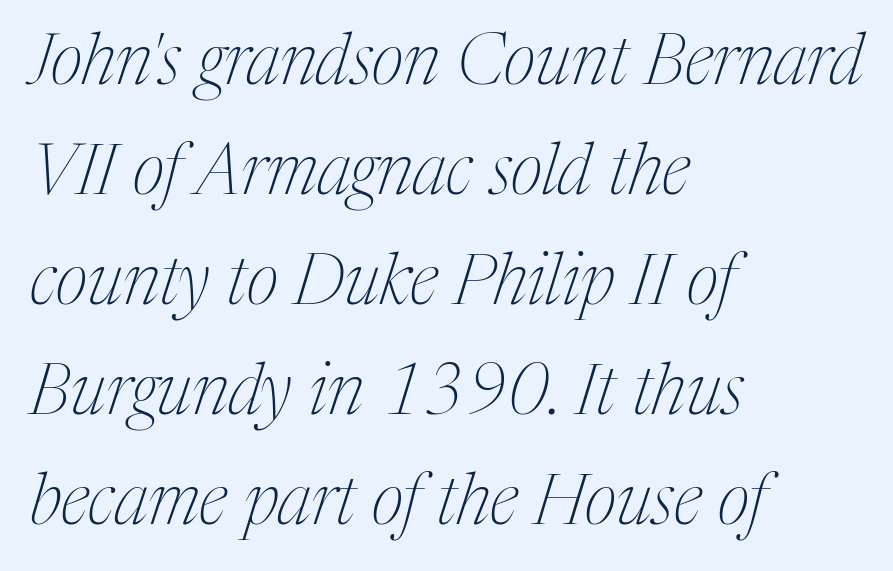
{"serif": "yes", "italic": "yes", "lean": "right", "slant_degrees": 17, "bold": "no", "weight": "thin", "width": "condensed", "stroke_contrast": "medium", "x_height": "medium", "monospaced": "no", "underline": "no", "align": "left", "line_spacing": "normal", "line_spacing_ratio": 1.57, "letter_spacing": "normal", "letter_spacing_em": 0.0, "glyph_px": 70}
